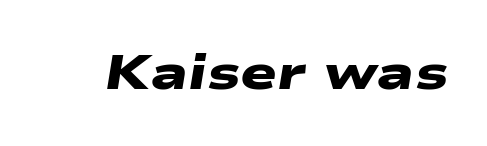
Q: Is the text bold? A: Yes.
Q: Is the typeface a serif or a sans-serif typeface? A: Sans-serif.
Q: Is the text underlined? A: No.
Q: Is the spacing between letters normal or unusually wide? A: Normal.
Q: Width (condensed, normal, or wide)? A: Wide.
Q: Stroke contrast? A: Low.
Q: x-height? A: Medium.
Q: Monospaced? A: No.
